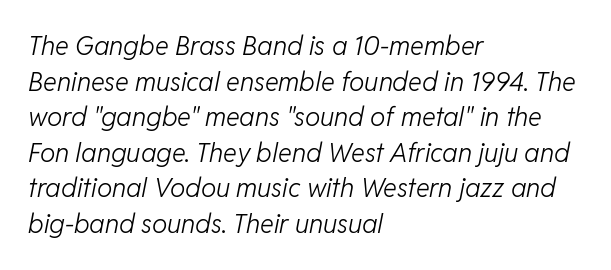
Q: Is the text bold? A: No.
Q: Is the text italic (slanted)? A: Yes, it leans right by about 11 degrees.
Q: Is the text underlined? A: No.
Q: How is the paragraph aligned? A: Left-aligned.
Q: Is the spacing between letters normal or unusually wide? A: Normal.
Q: Is the spacing between lines tight, normal or loose? A: Normal.
